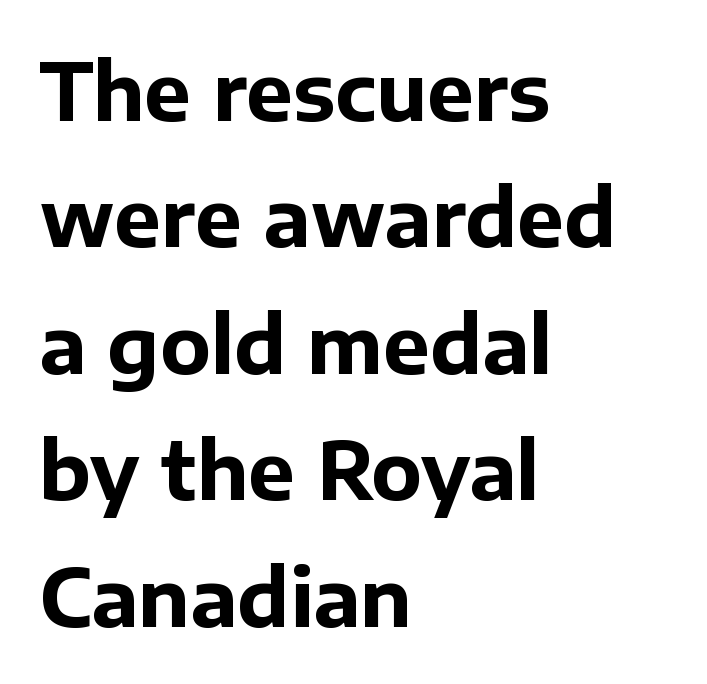
{"serif": "no", "italic": "no", "bold": "yes", "weight": "bold", "width": "normal", "stroke_contrast": "low", "x_height": "medium", "monospaced": "no", "underline": "no", "align": "left", "line_spacing": "normal", "line_spacing_ratio": 1.6, "letter_spacing": "normal", "letter_spacing_em": 0.0, "glyph_px": 79}
